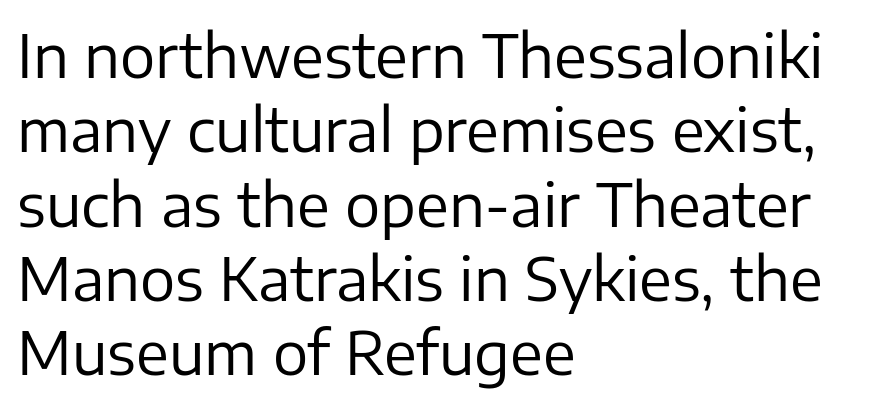
The image shows 59 px regular-weight sans-serif type, upright; set left-aligned, normal line spacing (1.26x), normal letter spacing, not underlined; low stroke contrast and a medium x-height.
